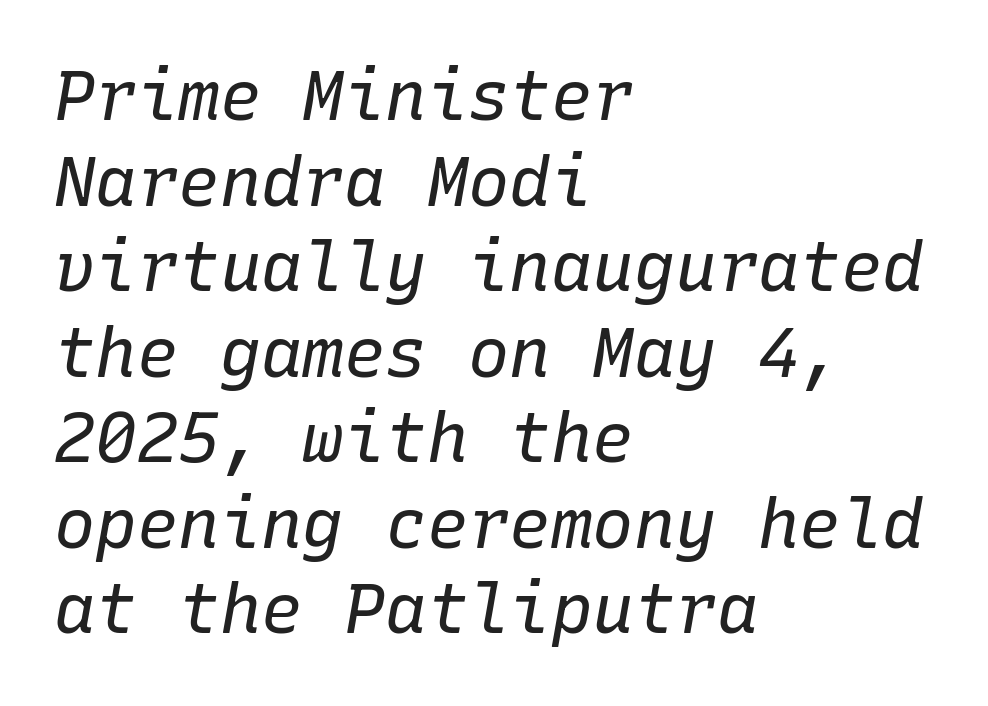
Q: Is the text bold? A: No.
Q: Is the text italic (slanted)? A: Yes, it leans right by about 10 degrees.
Q: Is the text underlined? A: No.
Q: How is the paragraph aligned? A: Left-aligned.
Q: Is the spacing between letters normal or unusually wide? A: Normal.
Q: Width (condensed, normal, or wide)? A: Normal.
Q: Stroke contrast? A: Low.
Q: x-height? A: Medium.
Q: Monospaced? A: Yes.
